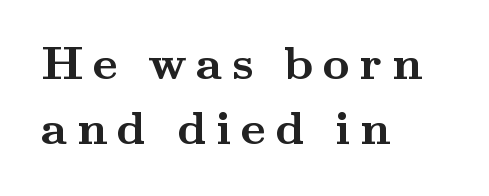
Vertically, the passage feels balanced, rows spaced as you'd expect. Thick stems and heavy bowls — unmistakably bold. This sample uses expanded letter spacing, leaving extra air between glyphs. Words float on clear page, feet unadorned. Each letter keeps its own natural width here, so spacing adapts to shape.
